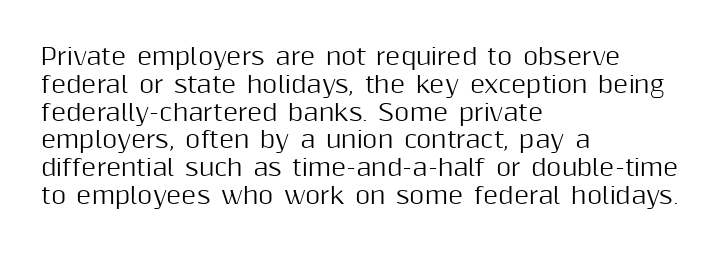
Q: Is the text italic (slanted)? A: No, it is upright.
Q: Is the text underlined? A: No.
Q: How is the paragraph aligned? A: Left-aligned.
Q: Is the spacing between letters normal or unusually wide? A: Normal.
